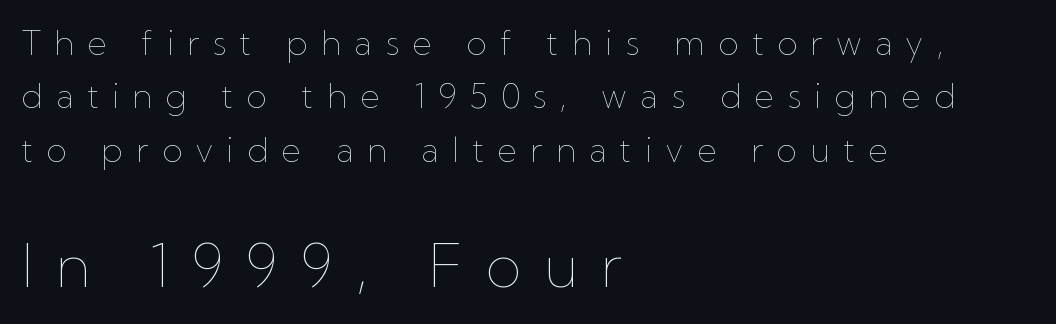
Q: Is the text bold? A: No.
Q: Is the text italic (slanted)? A: No, it is upright.
Q: Is the text underlined? A: No.
Q: How is the paragraph aligned? A: Left-aligned.
Q: Is the spacing between letters normal or unusually wide? A: Unusually wide.
Q: Is the spacing between lines tight, normal or loose? A: Normal.
Q: Which block of text is set in a larger size, the first (top) or the second (bottom)? A: The second (bottom) one.
Q: Width (condensed, normal, or wide)? A: Normal.
Q: Stroke contrast? A: Low.
Q: x-height? A: Medium.
Q: Monospaced? A: No.
